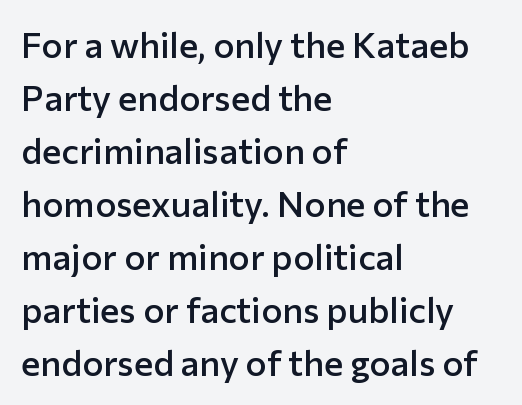
These lines sit exactly where default settings would place them. This is the in-between weight designers call semibold or demi. The strip under each line holds only bare page. Are there feet on the stems? There aren't — it's a sans. This rendering leaves character spacing at its baseline value. The setting favours the left margin, as ordinary paragraphs usually do.
